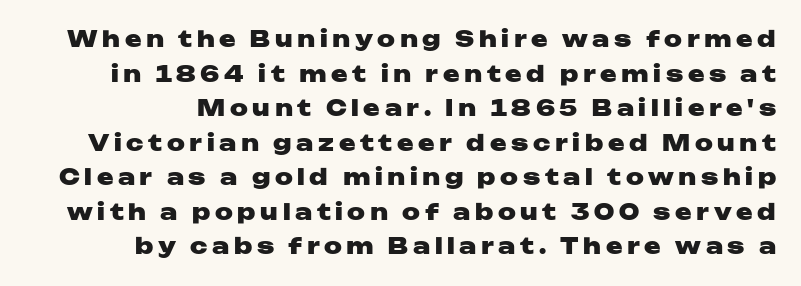
Q: Is the text bold? A: Yes.
Q: Is the text italic (slanted)? A: No, it is upright.
Q: Is the text underlined? A: No.
Q: Is the spacing between letters normal or unusually wide? A: Unusually wide.
Q: Is the spacing between lines tight, normal or loose? A: Normal.
